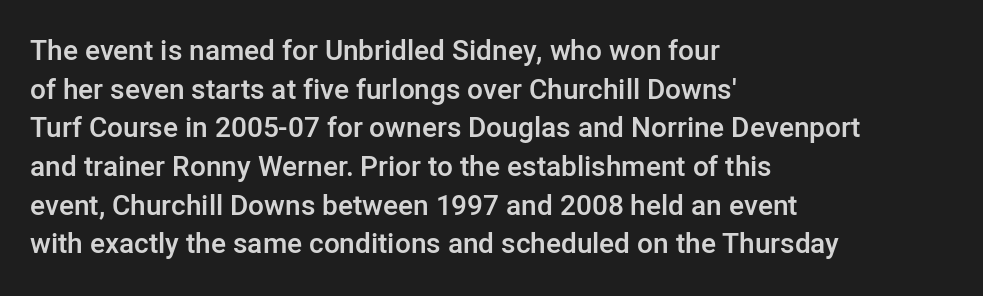
The image shows 28 px semibold sans-serif type, upright; set left-aligned, normal line spacing (1.38x), normal letter spacing, not underlined; low stroke contrast and a medium x-height.
